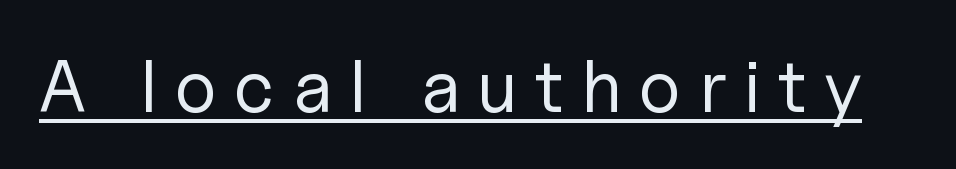
The image shows 74 px regular-weight sans-serif type, upright; set unusually wide letter spacing (+0.24 em), underlined; low stroke contrast and a medium x-height.
